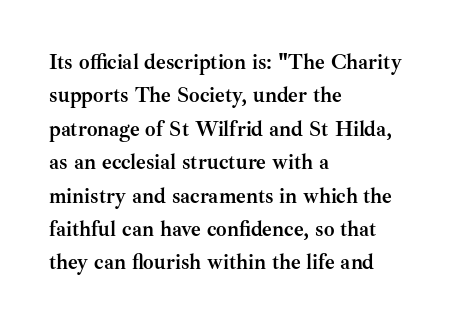
The lines sit at an ordinary, default distance from one another. Bare-footed words on every line. The rendering uses a bold face; every stroke is thick and dark. Posture: upright roman.
